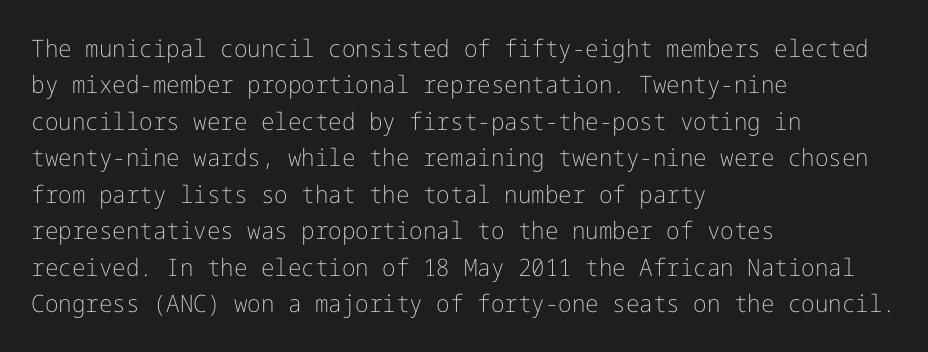
The image shows 24 px text type, upright; set left-aligned, normal line spacing (1.52x), normal letter spacing, not underlined.
